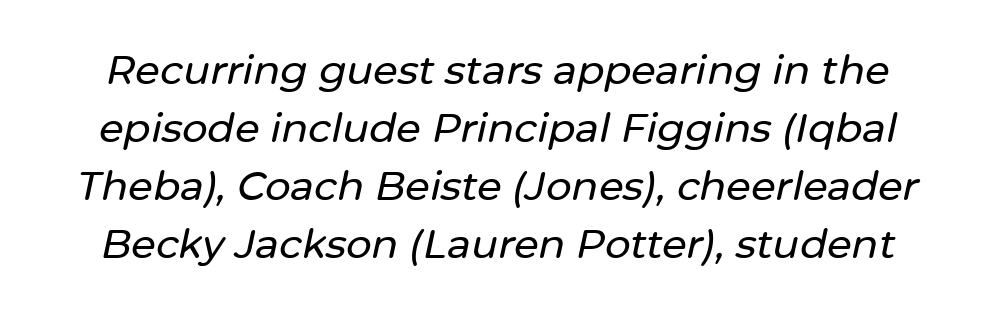
The image shows 40 px text type, italic (leaning right); set normal line spacing (1.45x), normal letter spacing, not underlined; low stroke contrast and a medium x-height.
